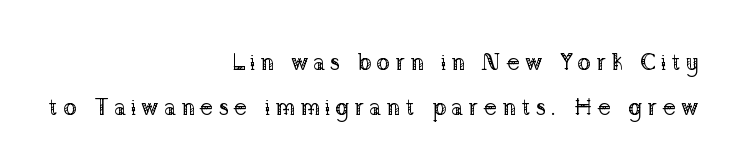
{"italic": "no", "bold": "no", "underline": "no", "align": "right", "line_spacing": "loose", "line_spacing_ratio": 1.96, "letter_spacing": "wide", "letter_spacing_em": 0.21, "glyph_px": 23}
